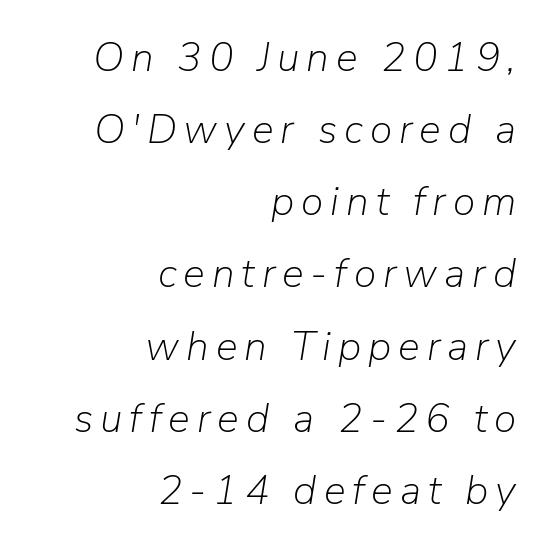
The image shows 41 px light type, italic (leaning right); set right-aligned, line spacing 1.76x, not underlined; low stroke contrast and a medium x-height.
